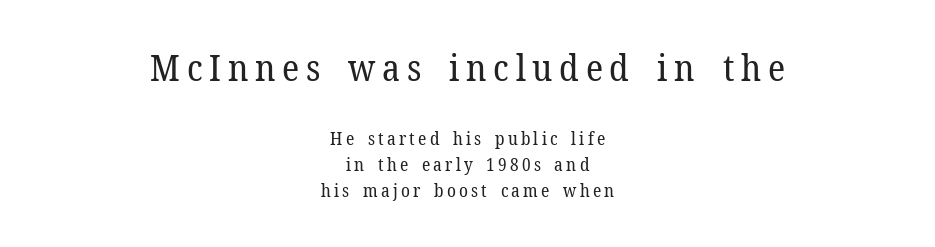
Q: Is the text bold? A: No.
Q: Is the text italic (slanted)? A: No, it is upright.
Q: Is the typeface a serif or a sans-serif typeface? A: Serif.
Q: Is the text underlined? A: No.
Q: How is the paragraph aligned? A: Centered.
Q: Is the spacing between lines tight, normal or loose? A: Normal.
Q: Which block of text is set in a larger size, the first (top) or the second (bottom)? A: The first (top) one.
Q: Width (condensed, normal, or wide)? A: Normal.
Q: Stroke contrast? A: Low.
Q: x-height? A: Medium.
Q: Monospaced? A: No.
